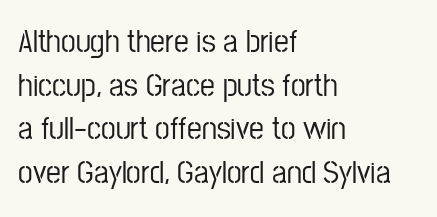
Q: Is the text italic (slanted)? A: No, it is upright.
Q: Is the typeface a serif or a sans-serif typeface? A: Sans-serif.
Q: Is the text underlined? A: No.
Q: How is the paragraph aligned? A: Left-aligned.
Q: Is the spacing between letters normal or unusually wide? A: Normal.
Q: Is the spacing between lines tight, normal or loose? A: Normal.
Q: Width (condensed, normal, or wide)? A: Condensed.
Q: Stroke contrast? A: Low.
Q: x-height? A: Medium.
Q: Monospaced? A: No.
